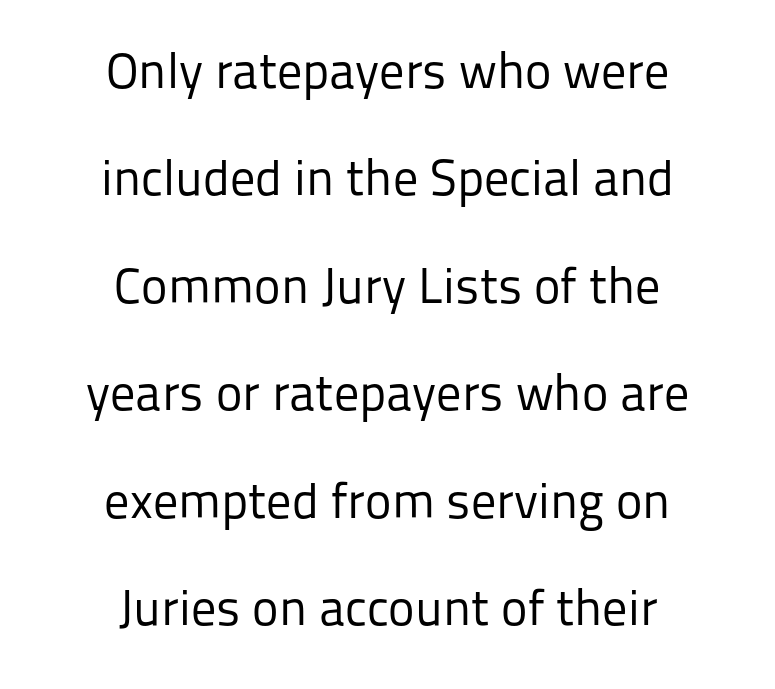
The rendering uses a large line-height, opening up the rows. The baseline area is clear. The line texture is even and compact thanks to regular tracking. Does the type have serifs? No, each stem ends abruptly.
